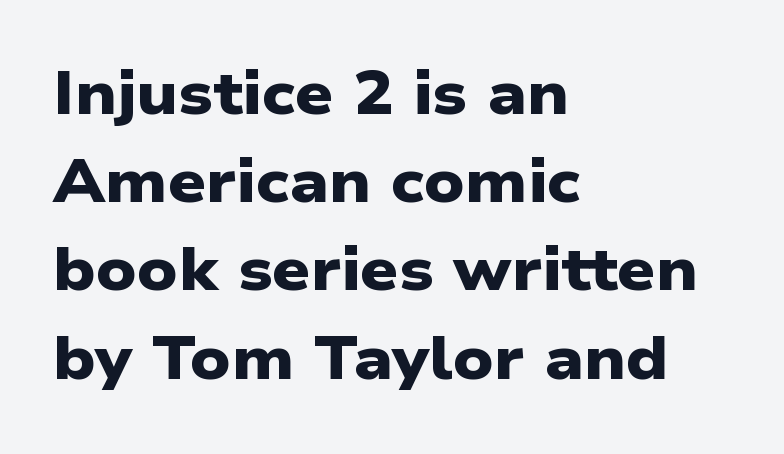
{"serif": "no", "bold": "yes", "weight": "heavy", "width": "wide", "stroke_contrast": "low", "x_height": "medium", "monospaced": "no", "underline": "no", "align": "left", "line_spacing": "normal", "line_spacing_ratio": 1.47, "letter_spacing": "normal", "letter_spacing_em": 0.0, "glyph_px": 60}
